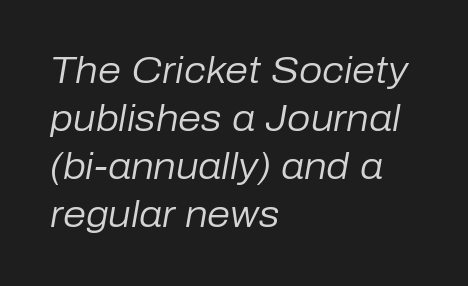
The image shows 37 px regular-weight type, italic (leaning right); set left-aligned, normal line spacing (1.3x), normal letter spacing, not underlined; low stroke contrast and a medium x-height.
